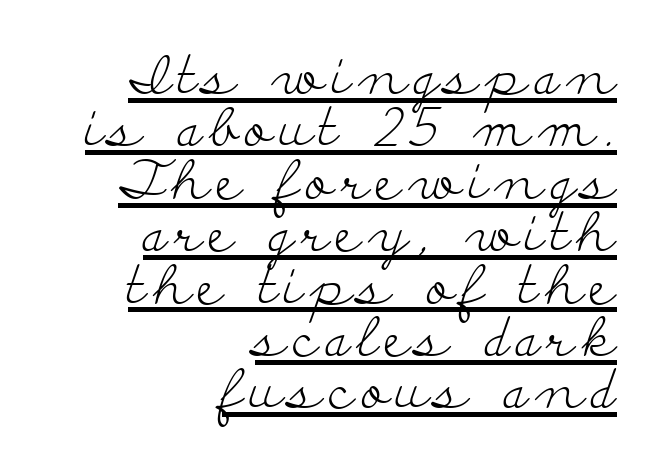
The rendering uses a small line-height, squeezing the rows. Check the space under the baseline: a stroke is drawn there. You can tell from the footed stems that serif type was used. The passage shown is not bold in any degree.
